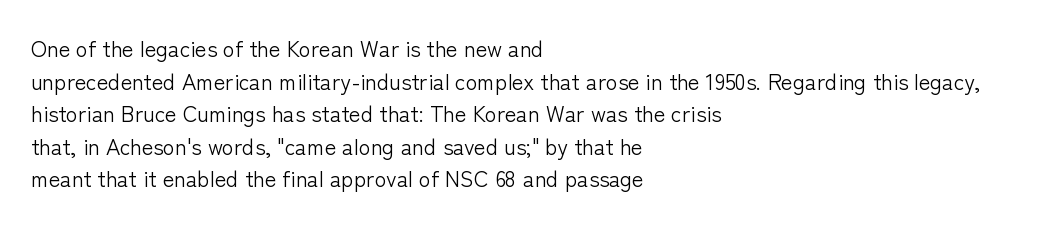
Q: Is the text bold? A: No.
Q: Is the text italic (slanted)? A: No, it is upright.
Q: Is the text underlined? A: No.
Q: How is the paragraph aligned? A: Left-aligned.
Q: Is the spacing between letters normal or unusually wide? A: Normal.
Q: Is the spacing between lines tight, normal or loose? A: Normal.
